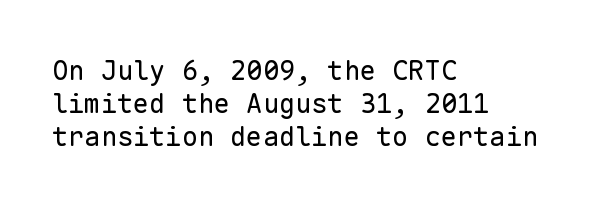
The zone under the glyphs is completely vacant. The passage is arranged the way most books set body copy — flush left. The type sits square on the baseline with zero lean. Weight: in the light-to-regular range. In terms of letterspacing, this is plain default setting.
